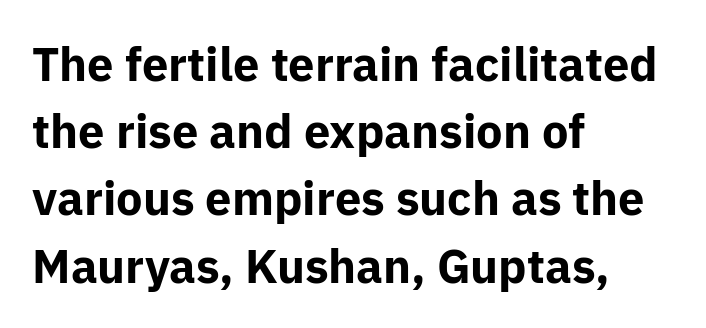
Q: Is the text bold? A: Yes.
Q: Is the text italic (slanted)? A: No, it is upright.
Q: Is the typeface a serif or a sans-serif typeface? A: Sans-serif.
Q: Is the text underlined? A: No.
Q: How is the paragraph aligned? A: Left-aligned.
Q: Is the spacing between letters normal or unusually wide? A: Normal.
Q: Is the spacing between lines tight, normal or loose? A: Normal.
Q: Width (condensed, normal, or wide)? A: Normal.
Q: Stroke contrast? A: Low.
Q: x-height? A: Medium.
Q: Monospaced? A: No.
